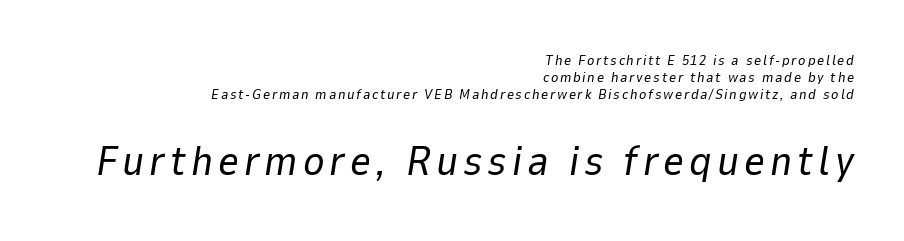
{"italic": "yes", "lean": "right", "slant_degrees": 9, "bold": "no", "weight": "regular", "width": "normal", "stroke_contrast": "low", "x_height": "medium", "monospaced": "no", "underline": "no", "align": "right", "line_spacing_ratio": 1.2, "larger_block": "second", "size_ratio": 2.93, "glyph_px": 41}
